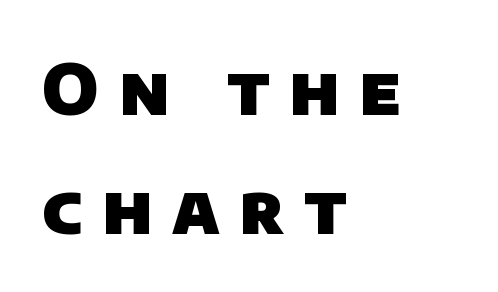
{"serif": "no", "bold": "yes", "weight": "heavy", "width": "normal", "stroke_contrast": "low", "x_height": "large", "monospaced": "no", "underline": "no", "align": "left", "line_spacing": "normal", "line_spacing_ratio": 1.7, "letter_spacing": "wide", "letter_spacing_em": 0.28, "glyph_px": 70}
